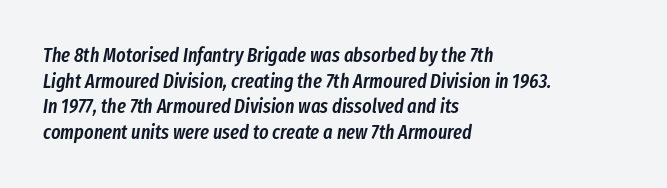
Characters follow at the spacing the type designer built in. Successive baselines arrive at the customary interval. Each line starts at the same left margin while the right side varies. The strip under each line holds only bare page.
